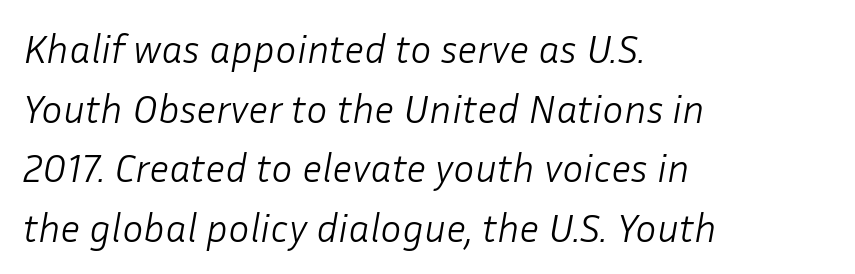
Q: Is the text bold? A: No.
Q: Is the text italic (slanted)? A: Yes, it leans right by about 10 degrees.
Q: Is the text underlined? A: No.
Q: How is the paragraph aligned? A: Left-aligned.
Q: Is the spacing between letters normal or unusually wide? A: Normal.
Q: Is the spacing between lines tight, normal or loose? A: Normal.
Q: Width (condensed, normal, or wide)? A: Normal.
Q: Stroke contrast? A: Low.
Q: x-height? A: Medium.
Q: Monospaced? A: No.
